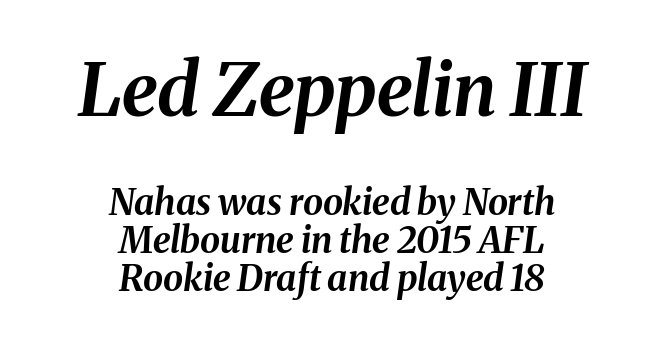
Typographic density is high because the face is bold. Varying glyph widths throughout — classic text-font behaviour. The setting favours the middle, as headings and verse often do. Note: larger setting up top, smaller setting below. This sample trades vertical openness for compactness between lines. Nobody drew a line under any word here.
